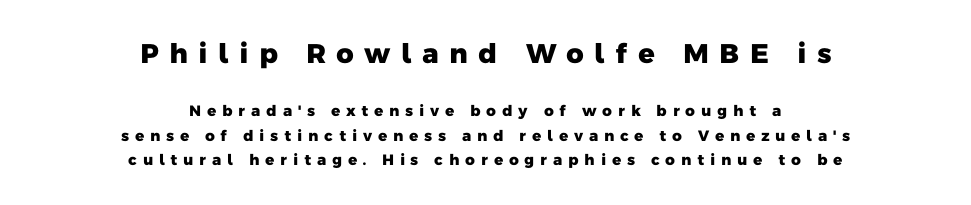
Q: Is the text bold? A: Yes.
Q: Is the text underlined? A: No.
Q: How is the paragraph aligned? A: Centered.
Q: Is the spacing between letters normal or unusually wide? A: Unusually wide.
Q: Is the spacing between lines tight, normal or loose? A: Normal.
Q: Which block of text is set in a larger size, the first (top) or the second (bottom)? A: The first (top) one.
